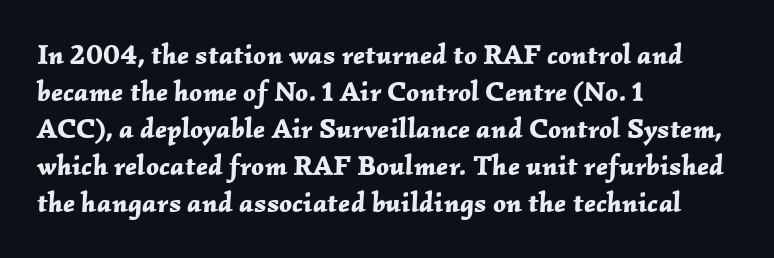
Q: Is the text bold? A: Yes.
Q: Is the text italic (slanted)? A: Yes, it leans right by about 2 degrees.
Q: Is the text underlined? A: No.
Q: How is the paragraph aligned? A: Left-aligned.
Q: Is the spacing between letters normal or unusually wide? A: Normal.
Q: Is the spacing between lines tight, normal or loose? A: Normal.
Q: Width (condensed, normal, or wide)? A: Normal.
Q: Stroke contrast? A: Low.
Q: x-height? A: Medium.
Q: Monospaced? A: No.
